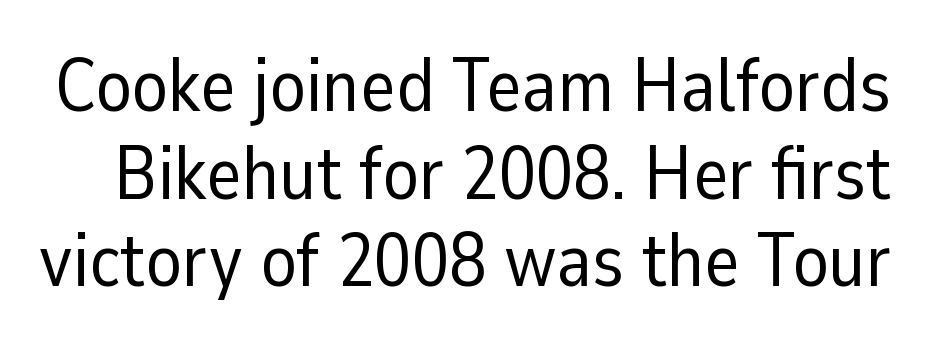
Q: Is the text bold? A: No.
Q: Is the text italic (slanted)? A: No, it is upright.
Q: Is the typeface a serif or a sans-serif typeface? A: Sans-serif.
Q: Is the text underlined? A: No.
Q: Is the spacing between letters normal or unusually wide? A: Normal.
Q: Width (condensed, normal, or wide)? A: Normal.
Q: Stroke contrast? A: Low.
Q: x-height? A: Medium.
Q: Monospaced? A: No.
